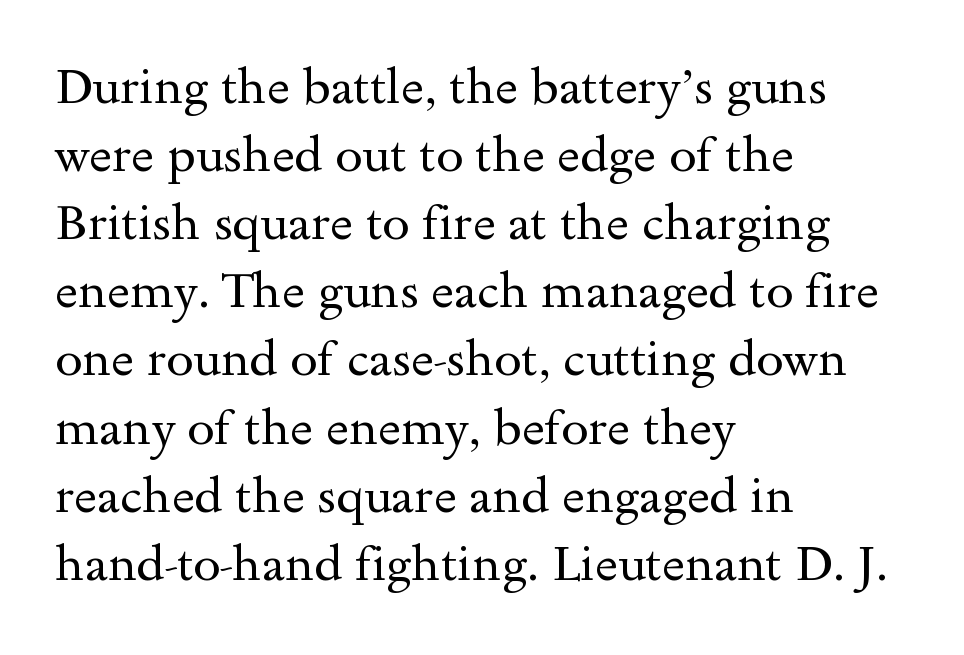
The image shows 49 px regular-weight, wide serif type, upright; set left-aligned, normal line spacing (1.39x), normal letter spacing, not underlined; a small x-height.
